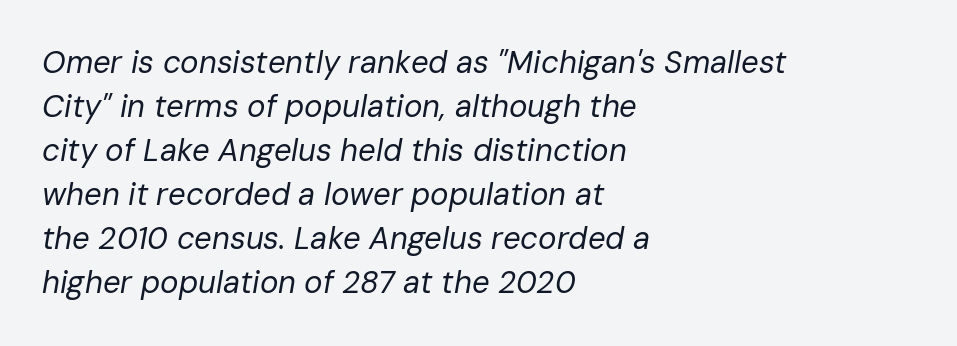
Each word holds together tightly as a unit, with standard inter-letter gaps. Stems here are at most as thick as an everyday book face. Left-aligned paragraph, ragged on the right. These lines sit exactly where default settings would place them. These lines are rendered in a variable-pitch font. The space beneath each line is pristine and unruled.
